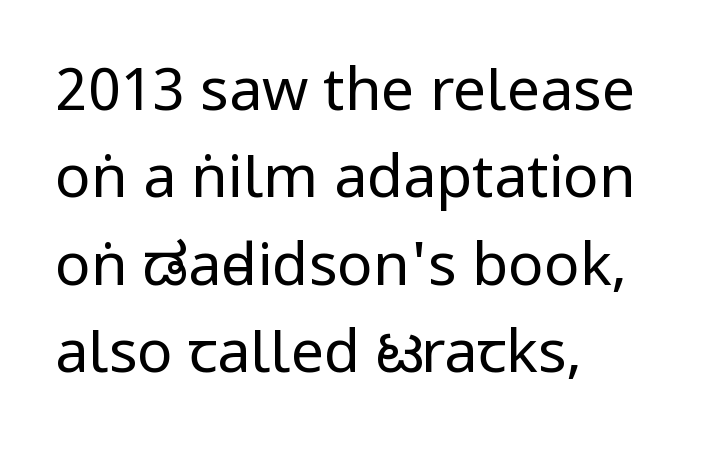
{"serif": "no", "italic": "no", "bold": "no", "weight": "regular", "width": "condensed", "stroke_contrast": "low", "x_height": "large", "monospaced": "no", "underline": "no", "align": "left", "line_spacing": "normal", "line_spacing_ratio": 1.48, "letter_spacing": "normal", "letter_spacing_em": 0.0, "glyph_px": 59}
